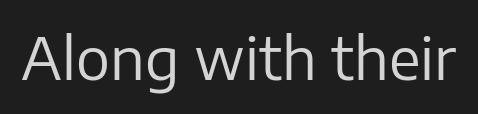
The image shows 57 px regular-weight sans-serif type, upright; set normal letter spacing, not underlined; low stroke contrast and a medium x-height.
